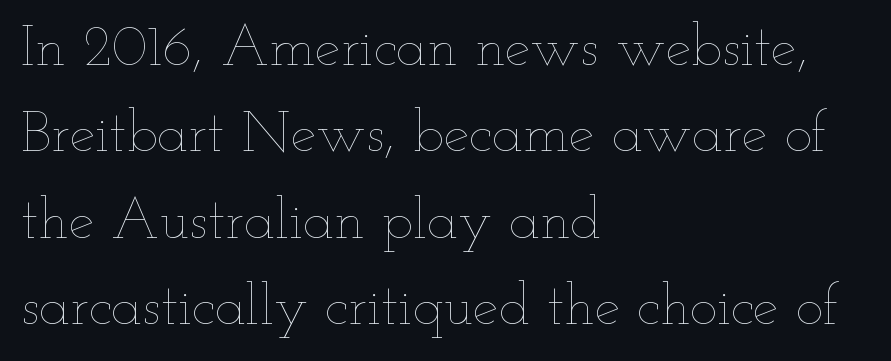
{"italic": "no", "bold": "no", "weight": "thin", "width": "wide", "stroke_contrast": "low", "x_height": "small", "monospaced": "no", "underline": "no", "align": "left", "line_spacing": "normal", "line_spacing_ratio": 1.49, "letter_spacing": "normal", "letter_spacing_em": 0.0, "glyph_px": 58}
